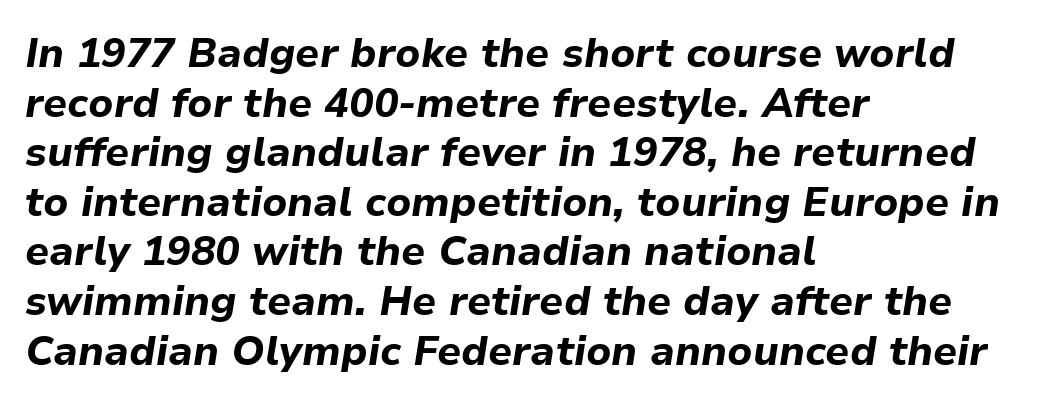
The image shows 41 px bold type, italic (leaning right); set left-aligned, line spacing 1.21x, normal letter spacing, not underlined; low stroke contrast and a medium x-height.
